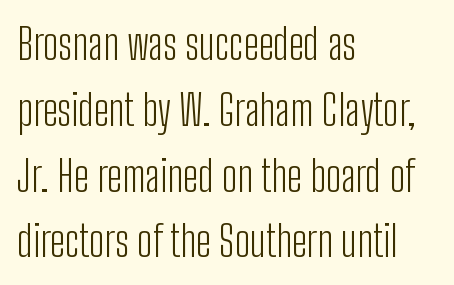
The image shows 43 px light, condensed sans-serif type, upright; set left-aligned, normal line spacing (1.53x), normal letter spacing, not underlined; low stroke contrast and a medium x-height.
